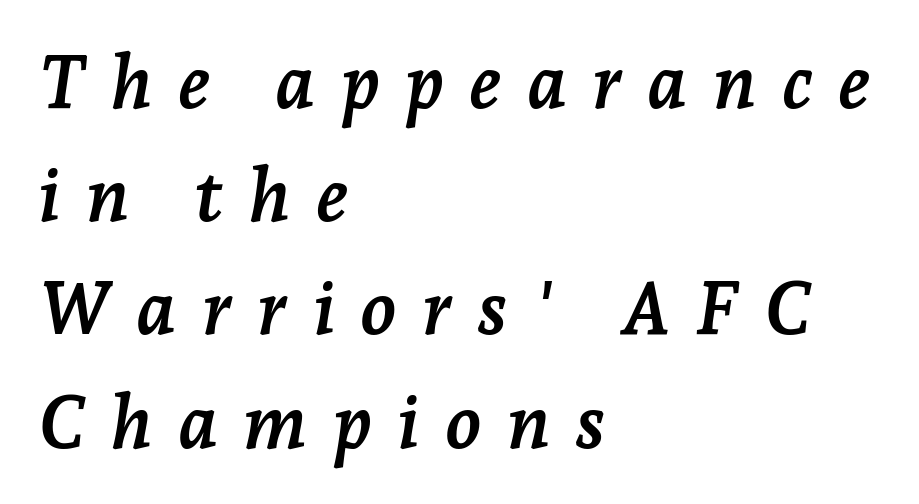
{"serif": "yes", "italic": "yes", "lean": "right", "slant_degrees": 7, "bold": "yes", "weight": "semibold", "width": "normal", "stroke_contrast": "low", "x_height": "medium", "monospaced": "no", "underline": "no", "align": "left", "line_spacing": "normal", "line_spacing_ratio": 1.53, "letter_spacing": "wide", "letter_spacing_em": 0.34, "glyph_px": 74}
